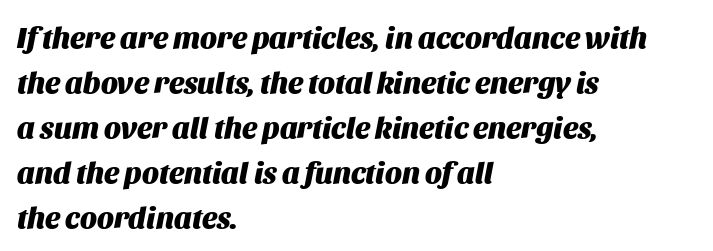
The image shows 30 px heavy type, italic (leaning right); set left-aligned, normal line spacing (1.5x), normal letter spacing, not underlined; medium stroke contrast and a large x-height.
